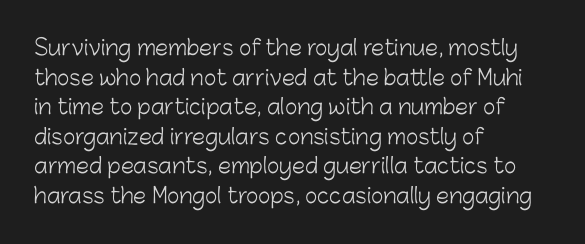
The image shows 21 px text type, upright; set left-aligned, normal line spacing (1.41x), normal letter spacing, not underlined.
